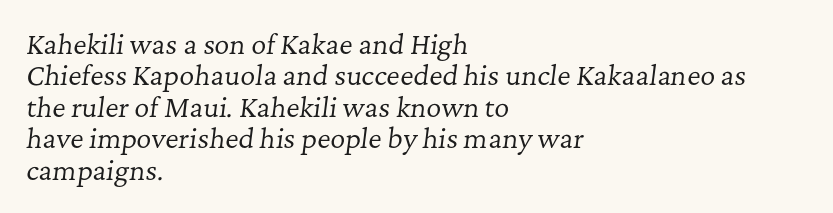
The text carries the slant typical of an italic or oblique font. Check under the words: just untouched page. No extra ink here — the face is not bold. Compared with a centered layout, this one pins lines to the left instead. Words appear dense and cohesive because spacing is normal.
